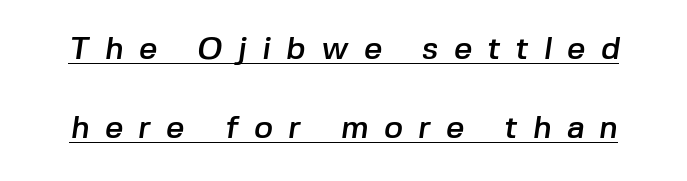
The glyphs are accompanied by a horizontal stroke just below them. Does the leading feel generous? Absolutely, it's lavish. Think of a printed novel: that variable character pitch is what you see here. Words appear elongated and porous because spacing is wide.
